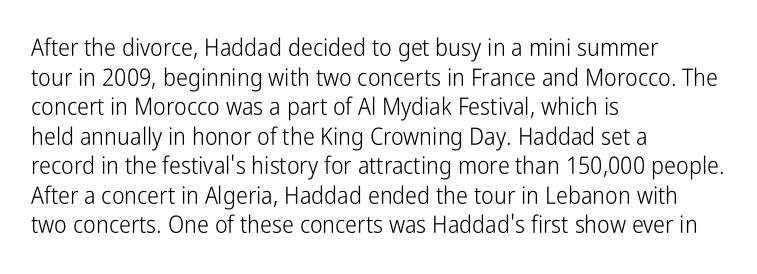
Q: Is the text bold? A: No.
Q: Is the text italic (slanted)? A: No, it is upright.
Q: Is the text underlined? A: No.
Q: How is the paragraph aligned? A: Left-aligned.
Q: Is the spacing between letters normal or unusually wide? A: Normal.
